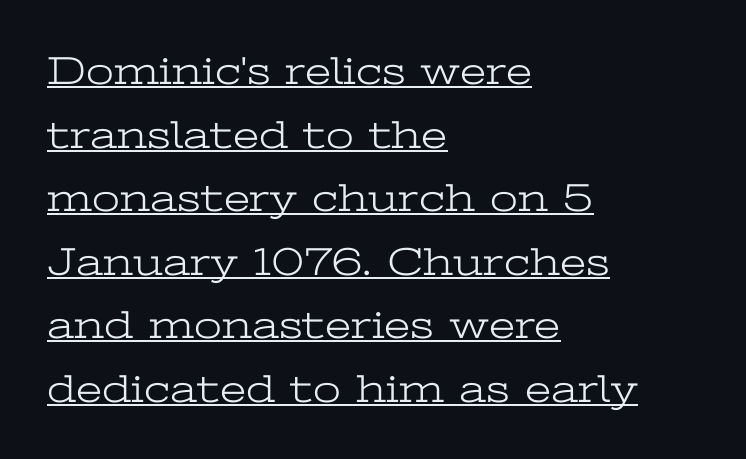
The image shows 40 px light, wide serif type, upright; set left-aligned, normal line spacing (1.59x), normal letter spacing, underlined; low stroke contrast and a medium x-height.
